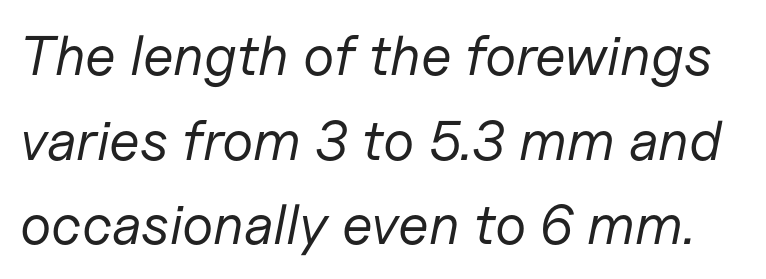
{"italic": "yes", "lean": "right", "slant_degrees": 11, "bold": "no", "weight": "regular", "width": "normal", "stroke_contrast": "low", "x_height": "medium", "monospaced": "no", "underline": "no", "line_spacing": "normal", "line_spacing_ratio": 1.51, "letter_spacing": "normal", "letter_spacing_em": 0.0, "glyph_px": 56}
